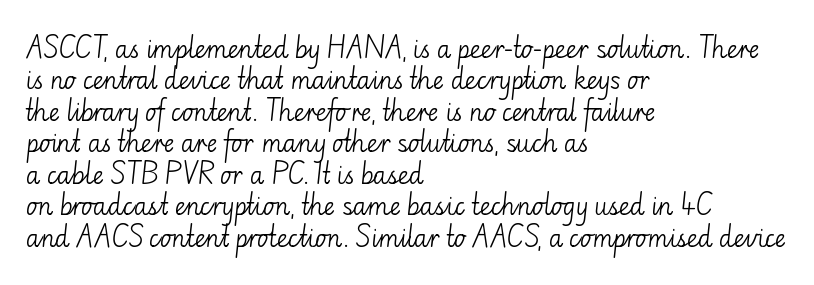
The image shows 24 px text type; set left-aligned, normal line spacing (1.31x), normal letter spacing, not underlined.
